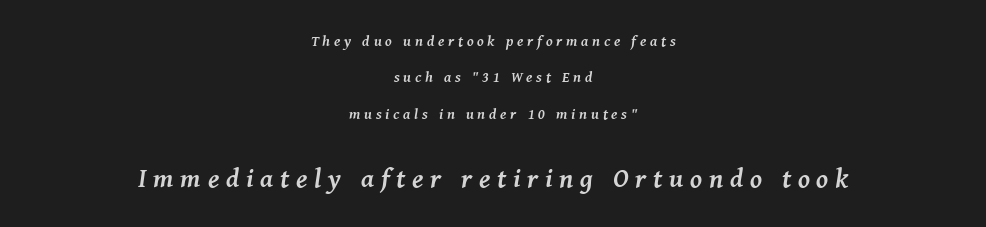
{"italic": "yes", "lean": "right", "slant_degrees": 8, "bold": "yes", "underline": "no", "align": "center", "line_spacing": "loose", "line_spacing_ratio": 2.43, "letter_spacing": "wide", "letter_spacing_em": 0.25, "larger_block": "second", "size_ratio": 1.8, "glyph_px": 27}
